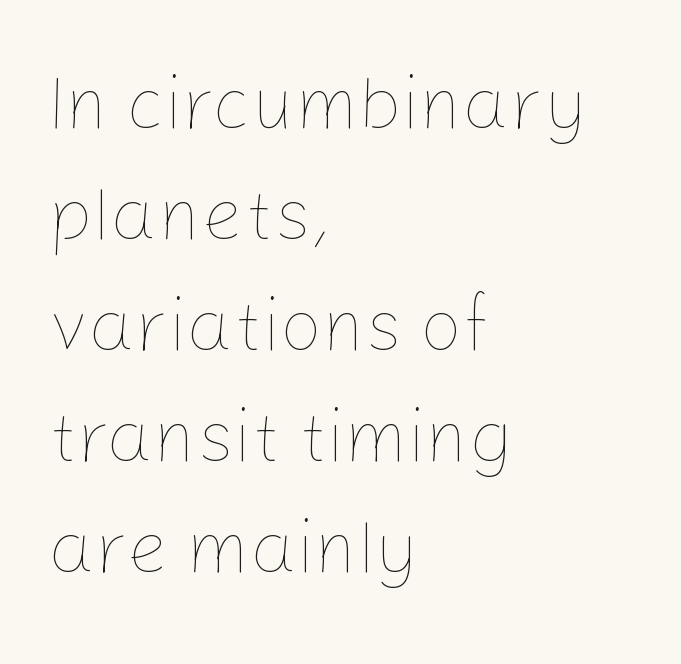
Q: Is the text bold? A: No.
Q: Is the text italic (slanted)? A: No, it is upright.
Q: Is the text underlined? A: No.
Q: How is the paragraph aligned? A: Left-aligned.
Q: Is the spacing between letters normal or unusually wide? A: Normal.
Q: Is the spacing between lines tight, normal or loose? A: Normal.
Q: Width (condensed, normal, or wide)? A: Normal.
Q: Stroke contrast? A: Low.
Q: x-height? A: Medium.
Q: Monospaced? A: No.
